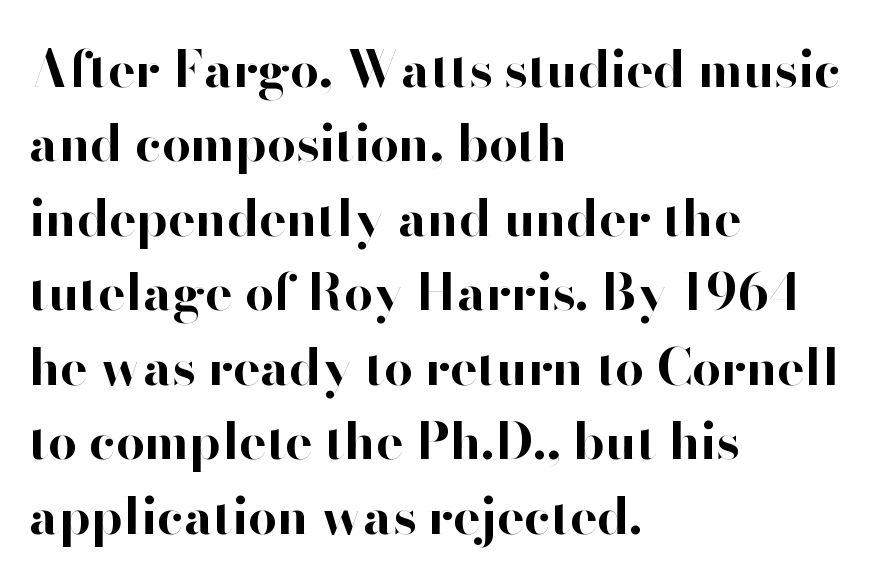
The image shows 51 px bold sans-serif type, upright; set left-aligned, normal line spacing (1.46x), normal letter spacing, not underlined; high stroke contrast and a small x-height.
